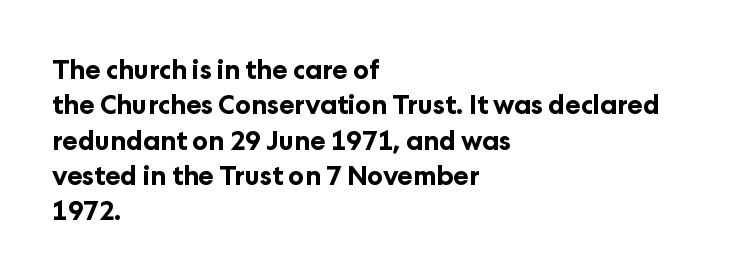
The image shows 26 px bold type, upright; set left-aligned, normal line spacing (1.36x), normal letter spacing, not underlined.
